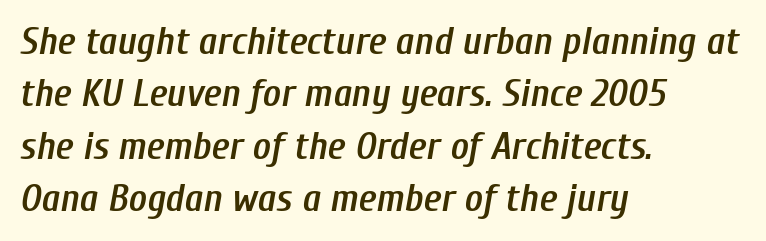
{"italic": "yes", "lean": "right", "slant_degrees": 10, "bold": "semi", "weight": "semibold", "width": "condensed", "stroke_contrast": "low", "x_height": "medium", "monospaced": "no", "underline": "no", "align": "left", "line_spacing": "normal", "line_spacing_ratio": 1.34, "letter_spacing": "normal", "letter_spacing_em": 0.0, "glyph_px": 39}
